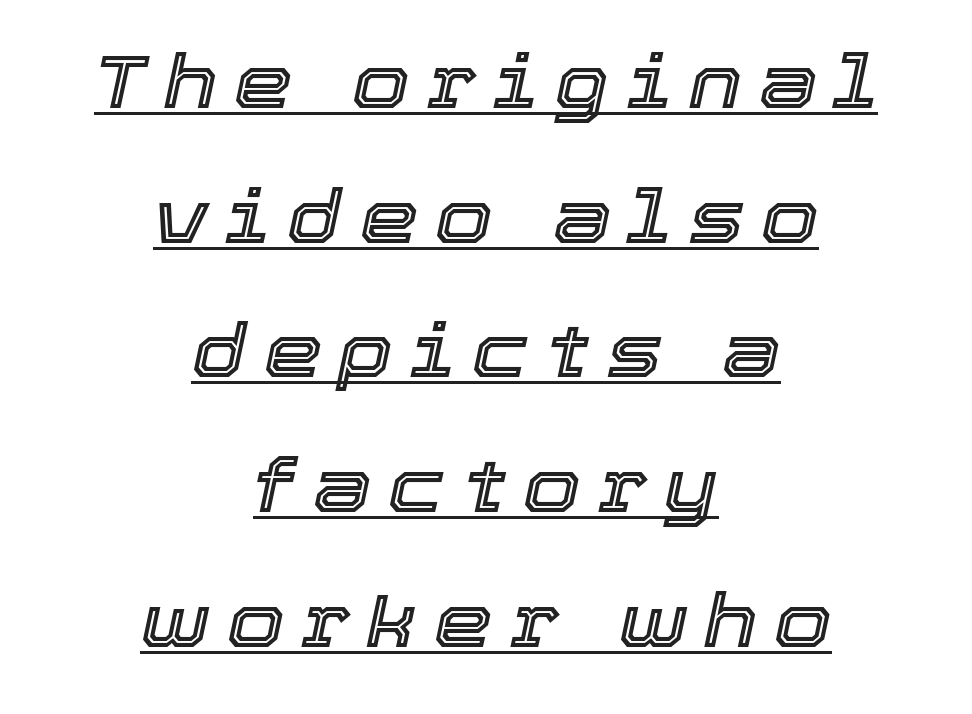
A rule runs beneath these lines of type. Observe the wide spacing: letters keep a clear distance from each other. Think of a printed novel: that variable character pitch is what you see here. Line starts and ends both wander, symmetrically.
